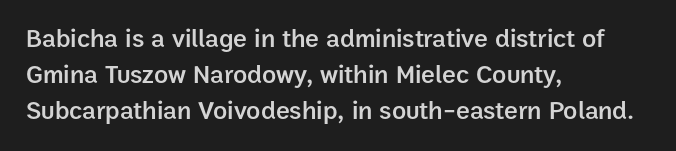
The image shows 26 px text type, upright; set left-aligned, normal line spacing (1.38x), normal letter spacing, not underlined.
